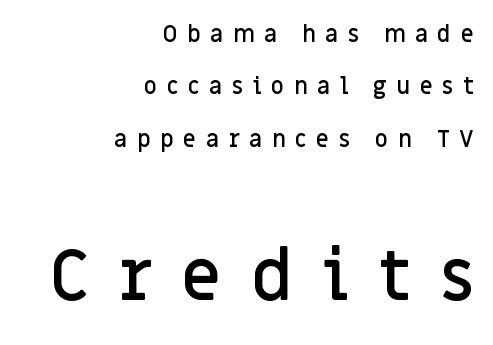
The passage shown is typed in a proportional face where columns would drift. Is the lower block the larger one? Yes — the lower block carries the bigger type. Horizontally, the lines are justified to the trailing edge only. Leading is clearly above the norm, producing a sparse column.
